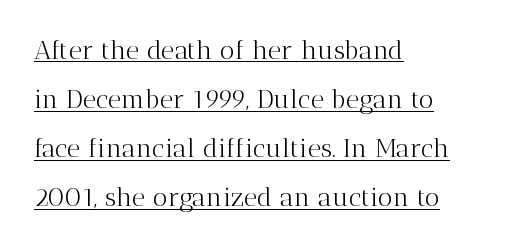
The image shows 26 px text type, upright; set left-aligned, line spacing 1.89x, normal letter spacing, underlined.
